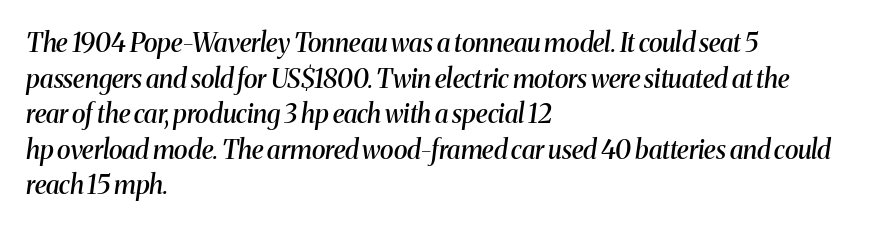
The image shows 26 px text type, italic (leaning right); set left-aligned, normal line spacing (1.37x), normal letter spacing, not underlined.
